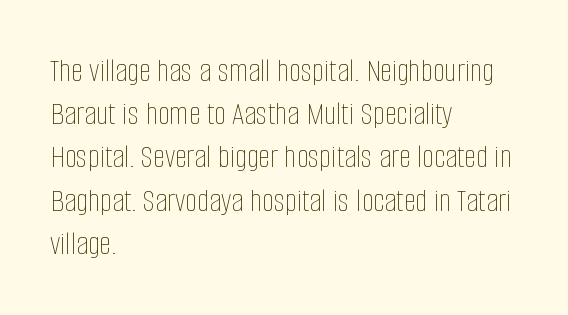
{"italic": "no", "bold": "no", "weight": "thin", "width": "condensed", "stroke_contrast": "low", "x_height": "large", "monospaced": "no", "underline": "no", "align": "left", "line_spacing": "normal", "line_spacing_ratio": 1.27, "letter_spacing": "normal", "letter_spacing_em": 0.0, "glyph_px": 34}
